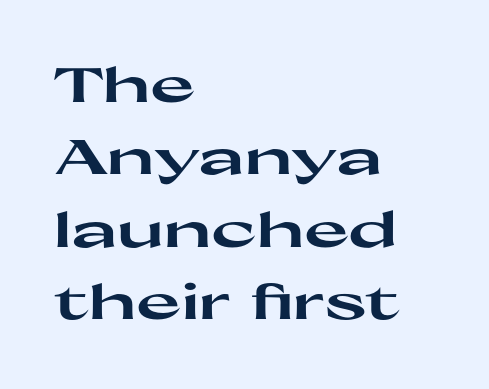
{"serif": "no", "italic": "no", "bold": "yes", "weight": "heavy", "width": "wide", "stroke_contrast": "high", "x_height": "medium", "monospaced": "no", "underline": "no", "align": "left", "line_spacing": "normal", "line_spacing_ratio": 1.51, "letter_spacing": "normal", "letter_spacing_em": 0.0, "glyph_px": 48}
